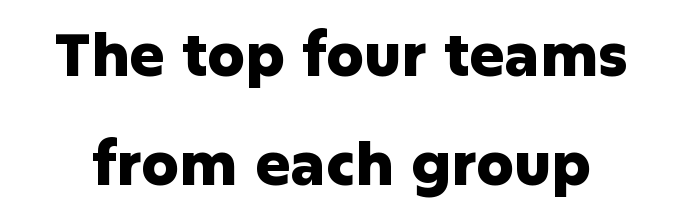
Q: Is the text bold? A: Yes.
Q: Is the text italic (slanted)? A: No, it is upright.
Q: Is the typeface a serif or a sans-serif typeface? A: Sans-serif.
Q: Is the text underlined? A: No.
Q: Is the spacing between letters normal or unusually wide? A: Normal.
Q: Width (condensed, normal, or wide)? A: Normal.
Q: Stroke contrast? A: Low.
Q: x-height? A: Medium.
Q: Monospaced? A: No.
